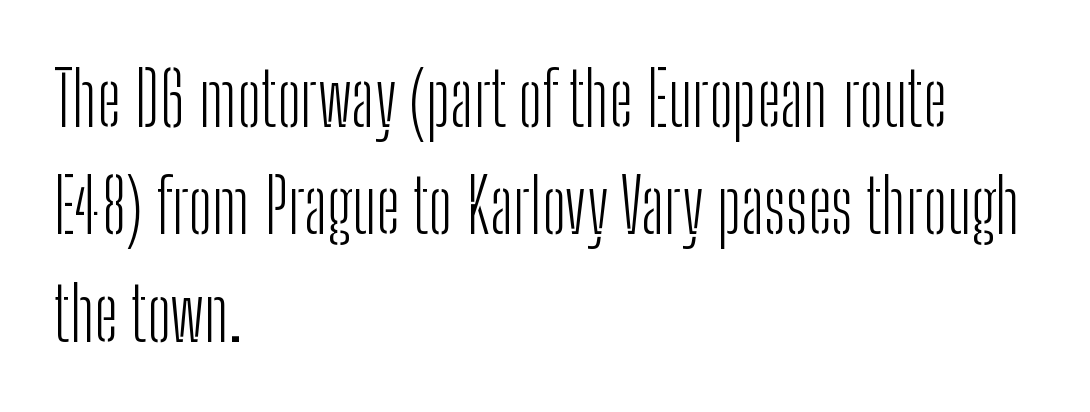
Q: Is the text bold? A: No.
Q: Is the text italic (slanted)? A: No, it is upright.
Q: Is the typeface a serif or a sans-serif typeface? A: Sans-serif.
Q: Is the text underlined? A: No.
Q: How is the paragraph aligned? A: Left-aligned.
Q: Is the spacing between letters normal or unusually wide? A: Normal.
Q: Is the spacing between lines tight, normal or loose? A: Normal.
Q: Width (condensed, normal, or wide)? A: Condensed.
Q: Stroke contrast? A: Low.
Q: x-height? A: Medium.
Q: Monospaced? A: No.
